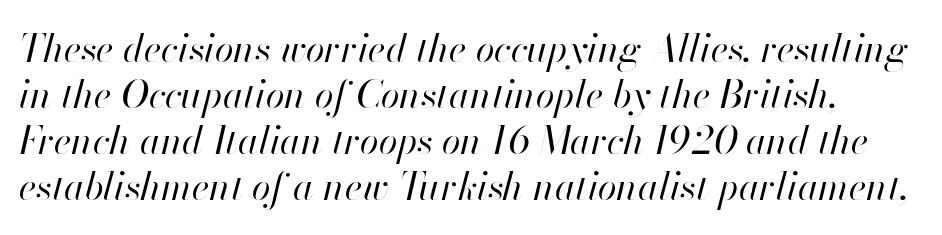
Notice how the stems are inclined rather than vertical — that's the hallmark of italics. The font is comparable to plain body text, perhaps lighter. Lines of text with bare space underneath. What stands out about the letter spacing? Nothing — it is the standard amount. The letters advance in unequal steps, a hallmark of proportional type.
